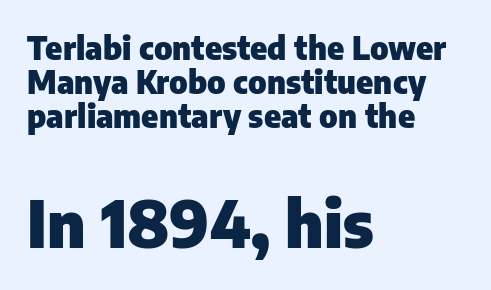
{"serif": "no", "italic": "no", "bold": "yes", "weight": "heavy", "width": "normal", "stroke_contrast": "low", "x_height": "medium", "monospaced": "no", "underline": "no", "align": "left", "line_spacing": "tight", "line_spacing_ratio": 1.06, "letter_spacing": "normal", "letter_spacing_em": 0.0, "larger_block": "second", "size_ratio": 2.03, "glyph_px": 65}
